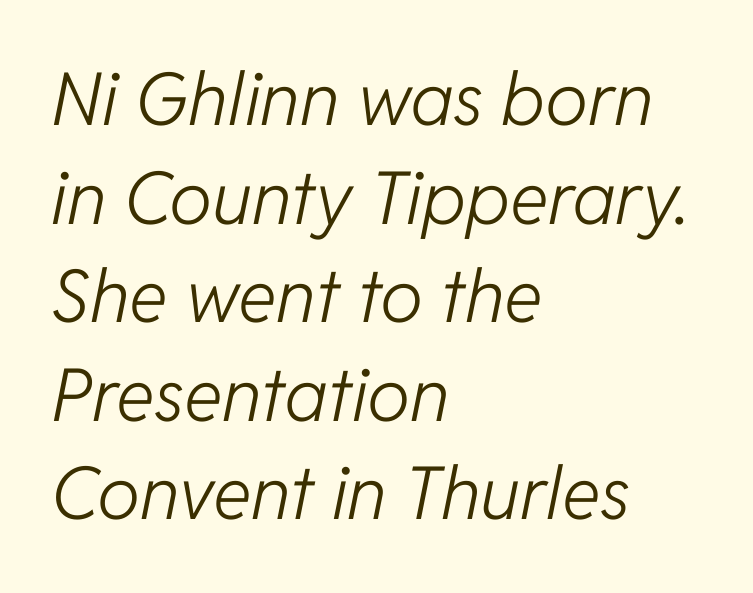
The image shows 73 px light type, italic (leaning right); set left-aligned, normal line spacing (1.35x), normal letter spacing, not underlined; low stroke contrast and a medium x-height.
